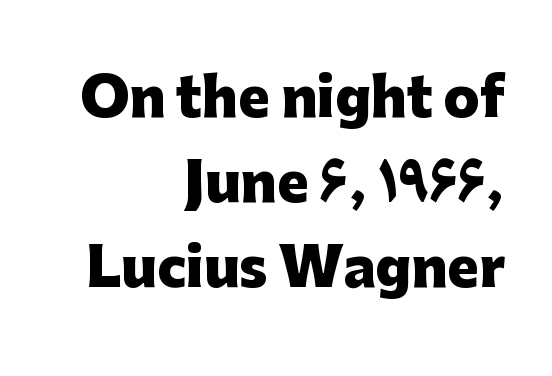
The image shows 53 px heavy sans-serif type, upright; set right-aligned, normal line spacing (1.6x), normal letter spacing, not underlined; low stroke contrast and a medium x-height.
